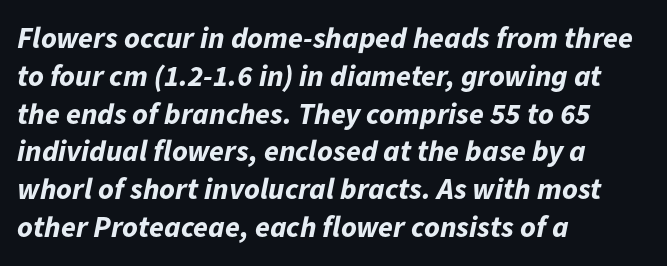
Posture: slanted. Typeset ragged right — the left edge is the straight one. These lines are rendered in a variable-pitch font. Heft: maximum for text — a bold. One glance says typical: line gaps are just what's usual. Quick note: underline off.
